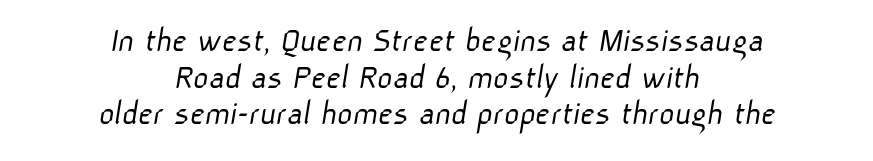
The image shows 37 px light sans-serif type; set centered, tight line spacing (0.99x), normal letter spacing, not underlined; low stroke contrast and a medium x-height.
